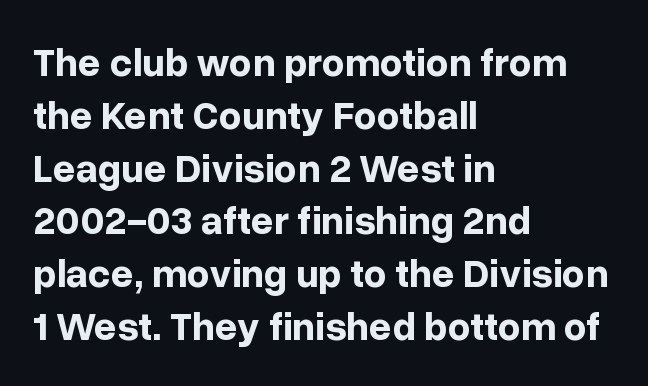
The image shows 40 px bold sans-serif type, upright; set left-aligned, normal line spacing (1.32x), normal letter spacing, not underlined; low stroke contrast and a medium x-height.
